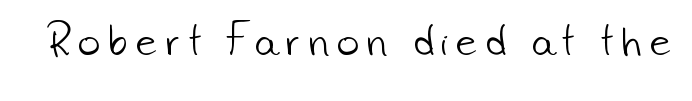
The image shows 38 px light sans-serif type; set unusually wide letter spacing (+0.22 em), not underlined; low stroke contrast and a small x-height.
